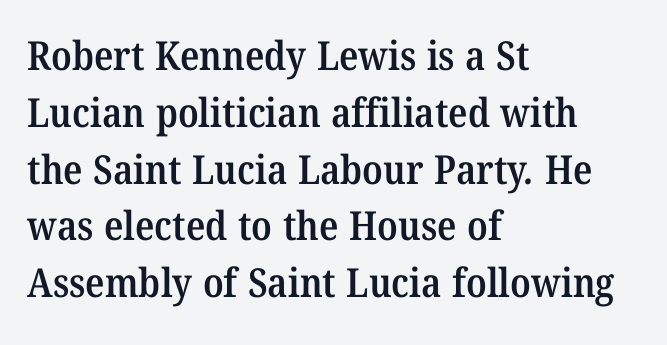
These lines carry some extra weight — a demibold, not a full bold. Notice how the passage keeps a crisp vertical edge on the left only. Normally led — the rows are evenly, conventionally spaced. The foot of each line stays bare and open. The passage shown is typeset with a serif family. The tracking reads as untouched default to a designer's eye.
